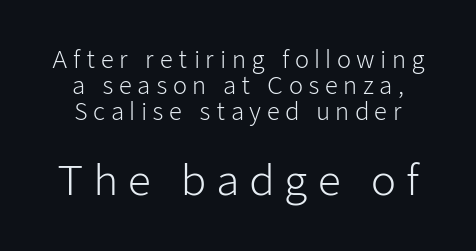
The image shows 41 px light sans-serif type, upright; set tight line spacing (1.12x), unusually wide letter spacing (+0.23 em), not underlined; the second (bottom) block is 1.78x larger; low stroke contrast and a medium x-height.
